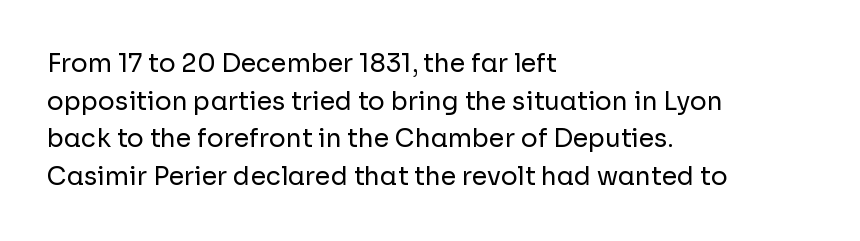
Q: Is the text bold? A: No.
Q: Is the text italic (slanted)? A: No, it is upright.
Q: Is the text underlined? A: No.
Q: How is the paragraph aligned? A: Left-aligned.
Q: Is the spacing between letters normal or unusually wide? A: Normal.
Q: Is the spacing between lines tight, normal or loose? A: Normal.
